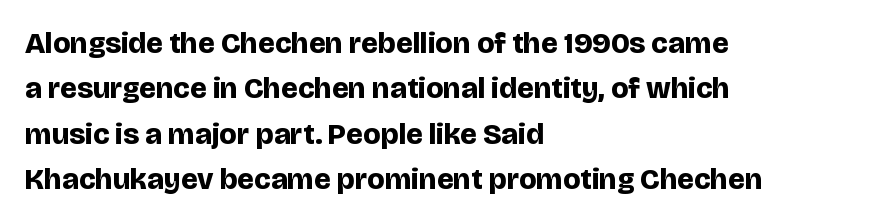
{"serif": "no", "italic": "no", "bold": "yes", "weight": "bold", "width": "normal", "stroke_contrast": "low", "x_height": "large", "monospaced": "no", "underline": "no", "align": "left", "line_spacing": "normal", "line_spacing_ratio": 1.51, "letter_spacing": "normal", "letter_spacing_em": 0.0, "glyph_px": 30}
